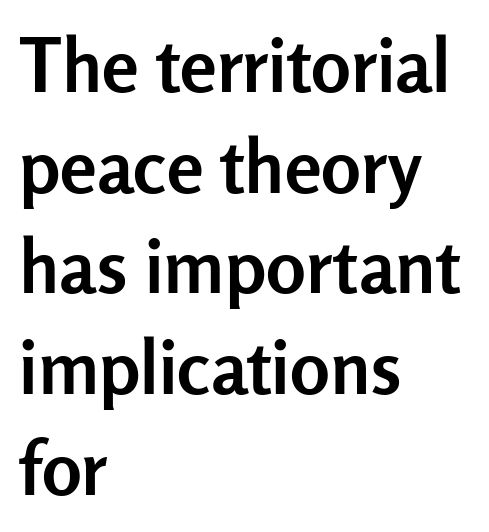
Here the glyphs are tracked normally, forming tight word shapes. In CSS terms this would be text-align: left. Type without underlining. The lettering stays uniformly vertical, giving the passage a roman look. Compared with an ordinary text face, these strokes are far heavier — a full bold. Character widths vary here, with narrow letters taking less room than wide ones.
